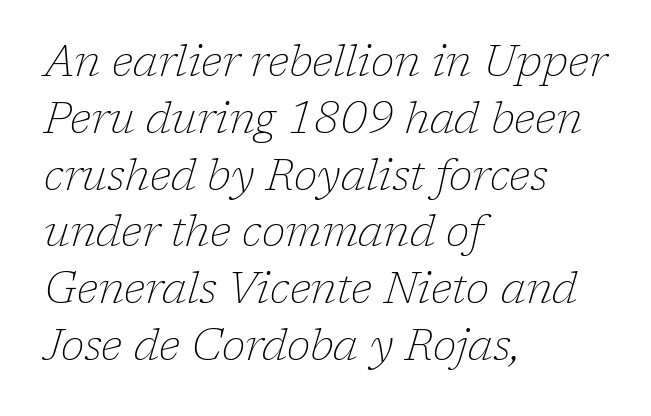
Q: Is the text bold? A: No.
Q: Is the text italic (slanted)? A: Yes, it leans right by about 17 degrees.
Q: Is the typeface a serif or a sans-serif typeface? A: Serif.
Q: Is the text underlined? A: No.
Q: How is the paragraph aligned? A: Left-aligned.
Q: Is the spacing between letters normal or unusually wide? A: Normal.
Q: Is the spacing between lines tight, normal or loose? A: Normal.
Q: Width (condensed, normal, or wide)? A: Normal.
Q: Stroke contrast? A: Low.
Q: x-height? A: Medium.
Q: Monospaced? A: No.
